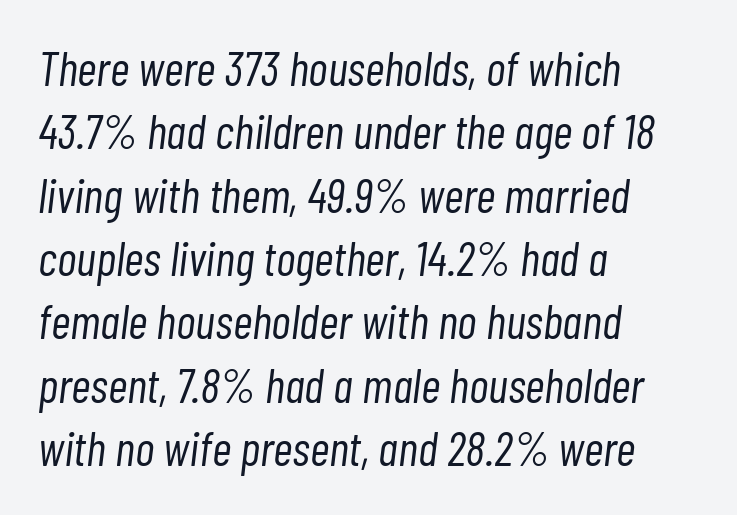
{"italic": "yes", "lean": "right", "slant_degrees": 7, "bold": "no", "weight": "light", "width": "condensed", "stroke_contrast": "low", "x_height": "medium", "monospaced": "no", "underline": "no", "align": "left", "line_spacing": "normal", "line_spacing_ratio": 1.32, "letter_spacing": "normal", "letter_spacing_em": 0.0, "glyph_px": 48}
